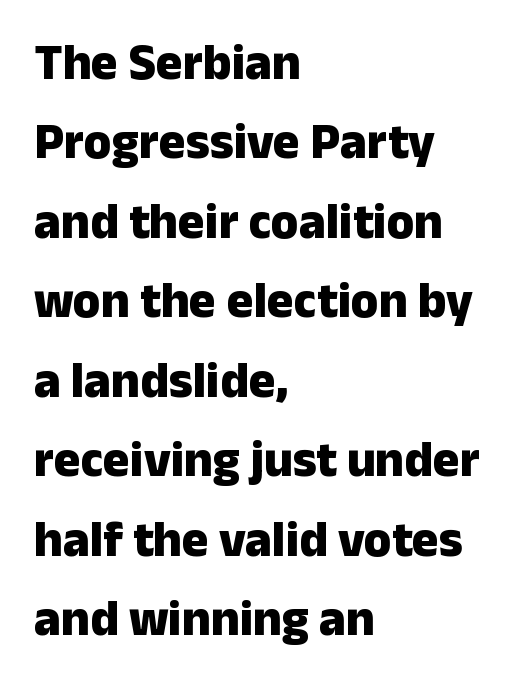
{"serif": "no", "italic": "no", "bold": "yes", "weight": "heavy", "width": "normal", "stroke_contrast": "low", "x_height": "medium", "monospaced": "no", "underline": "no", "align": "left", "line_spacing": "normal", "line_spacing_ratio": 1.59, "letter_spacing": "normal", "letter_spacing_em": 0.0, "glyph_px": 50}
